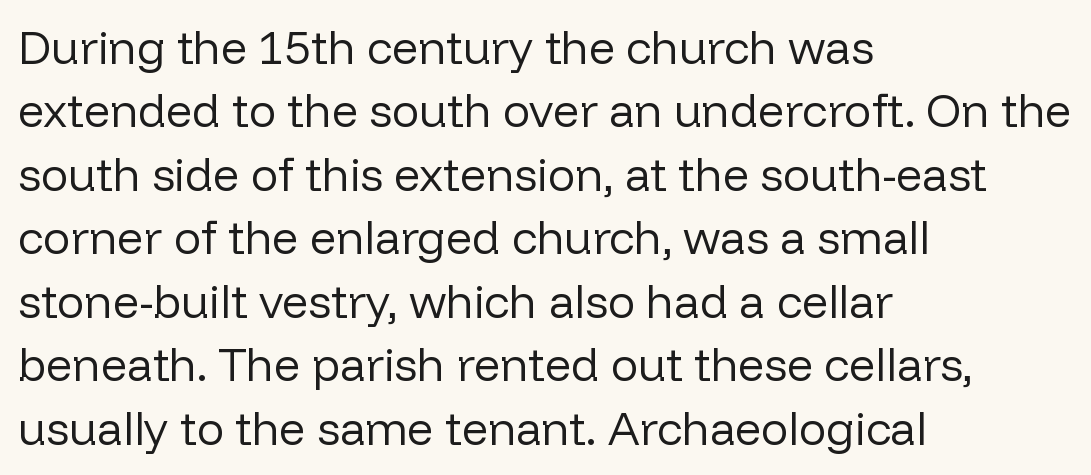
{"serif": "no", "italic": "no", "bold": "no", "weight": "regular", "width": "normal", "stroke_contrast": "low", "x_height": "medium", "monospaced": "no", "underline": "no", "align": "left", "line_spacing": "normal", "line_spacing_ratio": 1.38, "letter_spacing": "normal", "letter_spacing_em": 0.0, "glyph_px": 46}
